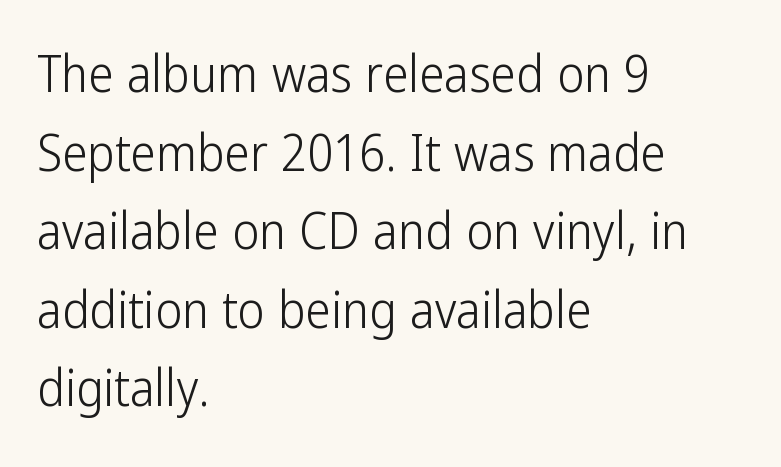
Q: Is the text bold? A: No.
Q: Is the text italic (slanted)? A: No, it is upright.
Q: Is the typeface a serif or a sans-serif typeface? A: Sans-serif.
Q: Is the text underlined? A: No.
Q: How is the paragraph aligned? A: Left-aligned.
Q: Is the spacing between letters normal or unusually wide? A: Normal.
Q: Is the spacing between lines tight, normal or loose? A: Normal.
Q: Width (condensed, normal, or wide)? A: Condensed.
Q: Stroke contrast? A: Low.
Q: x-height? A: Medium.
Q: Monospaced? A: No.
